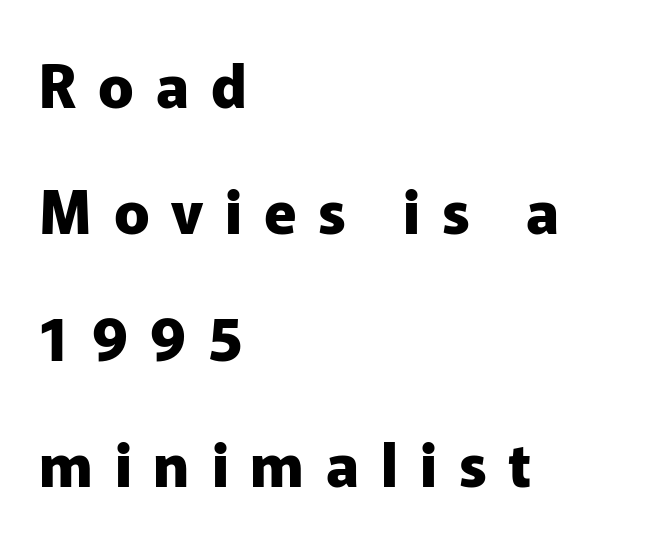
{"serif": "no", "italic": "no", "bold": "yes", "weight": "heavy", "width": "normal", "stroke_contrast": "low", "x_height": "medium", "monospaced": "no", "underline": "no", "align": "left", "line_spacing": "loose", "line_spacing_ratio": 2.14, "letter_spacing": "wide", "letter_spacing_em": 0.37, "glyph_px": 59}
